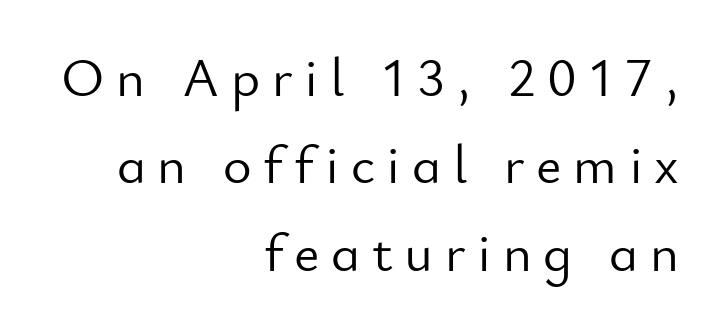
The image shows 55 px light sans-serif type, upright; set right-aligned, normal line spacing (1.59x), unusually wide letter spacing (+0.21 em), not underlined; low stroke contrast and a small x-height.
